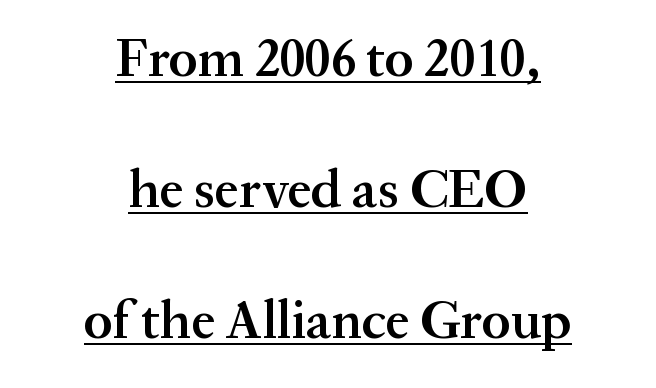
Q: Is the text bold? A: Semi-bold.
Q: Is the text italic (slanted)? A: No, it is upright.
Q: Is the typeface a serif or a sans-serif typeface? A: Serif.
Q: Is the text underlined? A: Yes.
Q: How is the paragraph aligned? A: Centered.
Q: Is the spacing between letters normal or unusually wide? A: Normal.
Q: Is the spacing between lines tight, normal or loose? A: Loose.
Q: Width (condensed, normal, or wide)? A: Normal.
Q: Stroke contrast? A: Medium.
Q: x-height? A: Medium.
Q: Monospaced? A: No.
